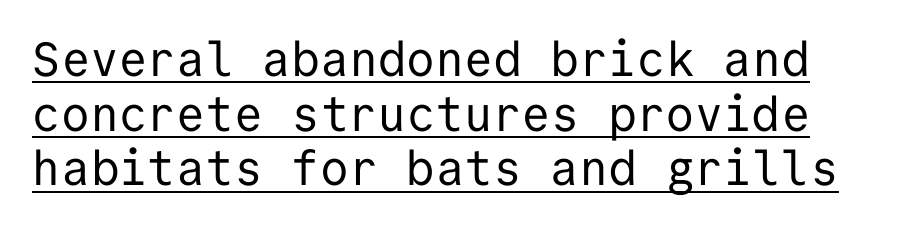
Q: Is the text bold? A: No.
Q: Is the text italic (slanted)? A: No, it is upright.
Q: Is the typeface a serif or a sans-serif typeface? A: Sans-serif.
Q: Is the text underlined? A: Yes.
Q: Is the spacing between letters normal or unusually wide? A: Normal.
Q: Is the spacing between lines tight, normal or loose? A: Tight.
Q: Width (condensed, normal, or wide)? A: Normal.
Q: Stroke contrast? A: Low.
Q: x-height? A: Medium.
Q: Monospaced? A: Yes.
